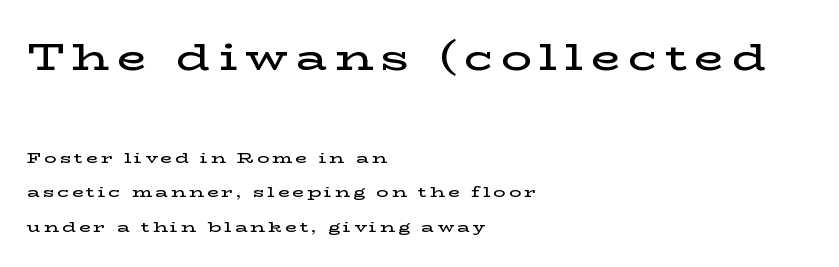
{"serif": "yes", "italic": "no", "bold": "semi", "weight": "semibold", "width": "wide", "stroke_contrast": "low", "x_height": "medium", "monospaced": "no", "underline": "no", "align": "left", "line_spacing": "loose", "line_spacing_ratio": 2.32, "letter_spacing": "wide", "letter_spacing_em": 0.21, "larger_block": "first", "size_ratio": 2.53, "glyph_px": 38}
